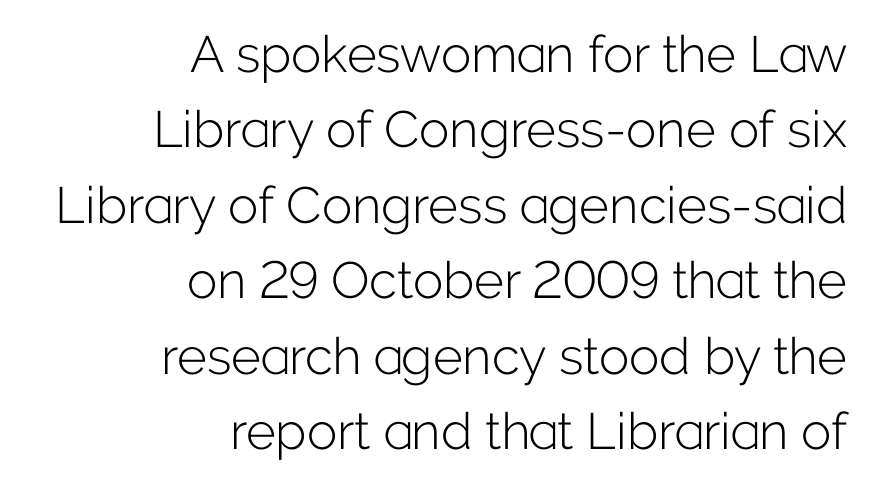
The image shows 51 px light sans-serif type, upright; set right-aligned, normal line spacing (1.48x), normal letter spacing, not underlined; low stroke contrast and a medium x-height.
